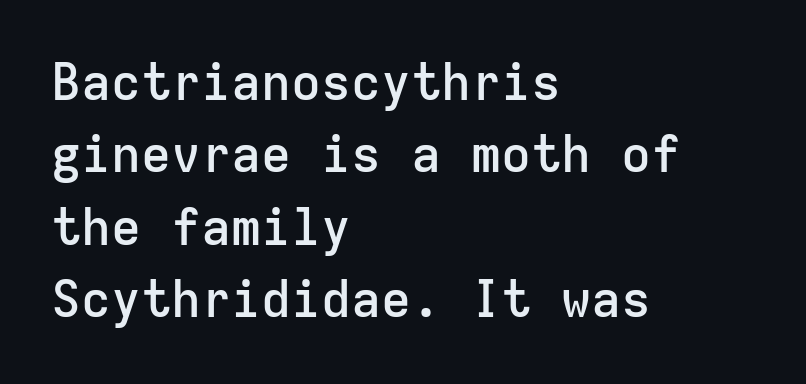
The image shows 50 px semibold sans-serif type, upright, monospaced; set left-aligned, normal line spacing (1.45x), normal letter spacing, not underlined; low stroke contrast and a medium x-height.
